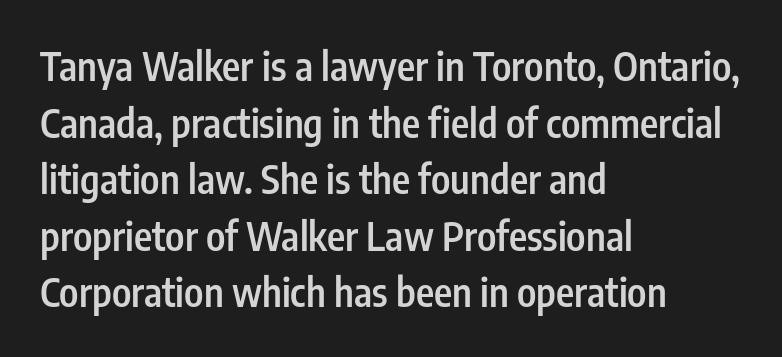
The image shows 39 px semibold, condensed sans-serif type, upright; set left-aligned, normal line spacing (1.45x), normal letter spacing, not underlined; low stroke contrast and a medium x-height.
